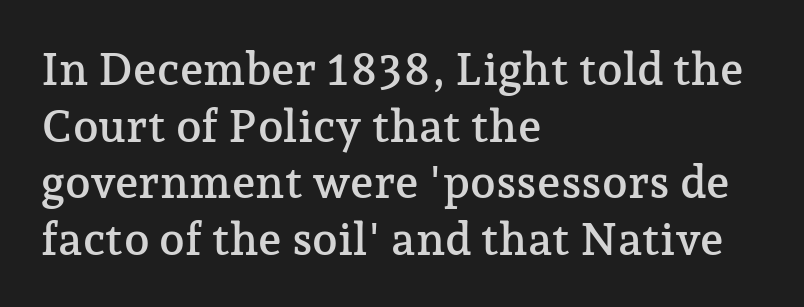
Q: Is the text italic (slanted)? A: No, it is upright.
Q: Is the typeface a serif or a sans-serif typeface? A: Serif.
Q: Is the text underlined? A: No.
Q: How is the paragraph aligned? A: Left-aligned.
Q: Is the spacing between letters normal or unusually wide? A: Normal.
Q: Width (condensed, normal, or wide)? A: Normal.
Q: Stroke contrast? A: Low.
Q: x-height? A: Medium.
Q: Monospaced? A: No.
